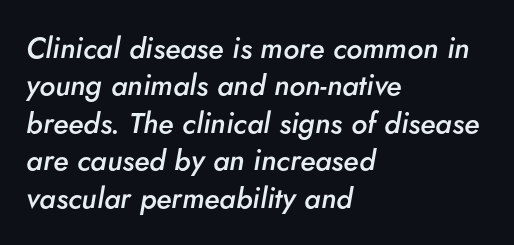
{"italic": "yes", "lean": "right", "slant_degrees": 5, "bold": "semi", "weight": "semibold", "width": "normal", "stroke_contrast": "low", "x_height": "small", "monospaced": "no", "underline": "no", "align": "left", "line_spacing": "normal", "line_spacing_ratio": 1.29, "letter_spacing": "normal", "letter_spacing_em": 0.0, "glyph_px": 29}
